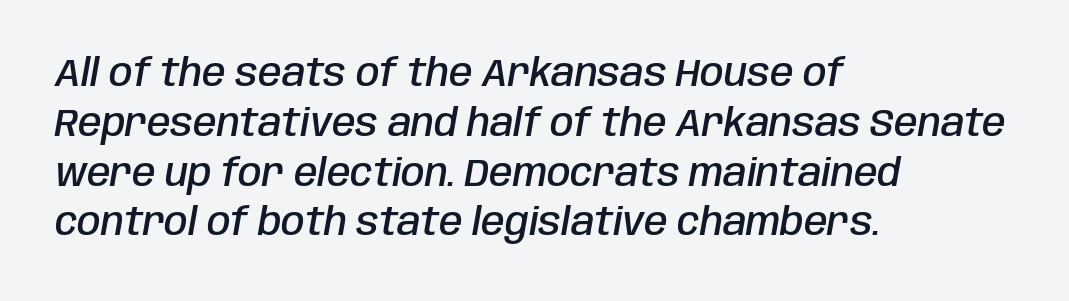
The image shows 38 px semibold, condensed type, italic (leaning right); set left-aligned, normal line spacing (1.31x), normal letter spacing, not underlined; low stroke contrast and a large x-height.
